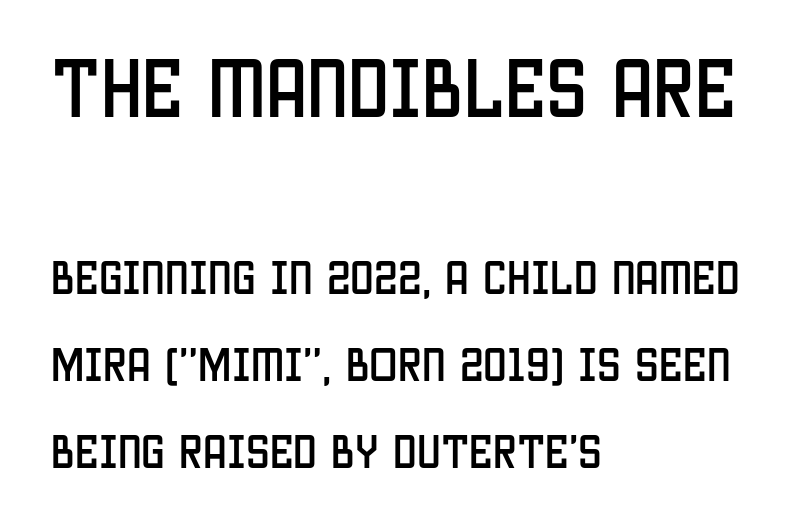
{"serif": "no", "italic": "no", "width": "condensed", "stroke_contrast": "low", "x_height": "large", "monospaced": "no", "underline": "no", "align": "left", "line_spacing": "loose", "line_spacing_ratio": 2.3, "letter_spacing": "normal", "letter_spacing_em": 0.0, "larger_block": "first", "size_ratio": 1.74, "glyph_px": 66}
